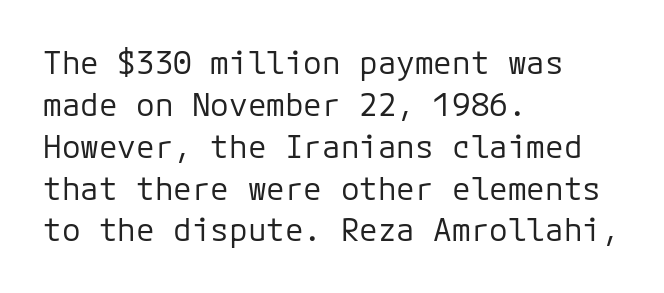
Q: Is the text bold? A: No.
Q: Is the text italic (slanted)? A: No, it is upright.
Q: Is the typeface a serif or a sans-serif typeface? A: Sans-serif.
Q: Is the text underlined? A: No.
Q: How is the paragraph aligned? A: Left-aligned.
Q: Is the spacing between letters normal or unusually wide? A: Normal.
Q: Is the spacing between lines tight, normal or loose? A: Normal.
Q: Width (condensed, normal, or wide)? A: Normal.
Q: Stroke contrast? A: Low.
Q: x-height? A: Medium.
